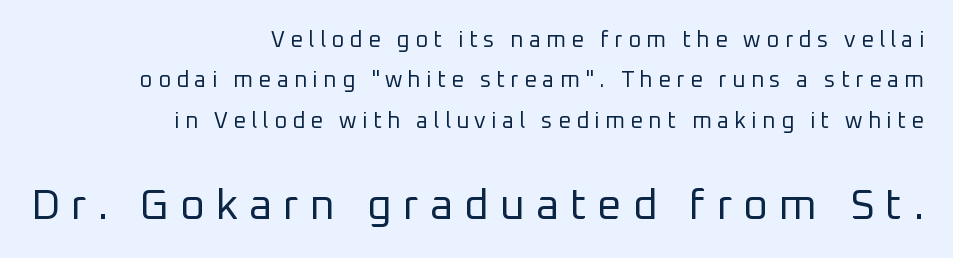
Nope, no serifs anywhere on these letters. Small over large — that's the arrangement of the two blocks here. The letters advance in unequal steps, a hallmark of proportional type. Counters stay open thanks to moderate or lighter strokes. Visually the block forms a straight wall on the right and a jagged coastline on the left.
